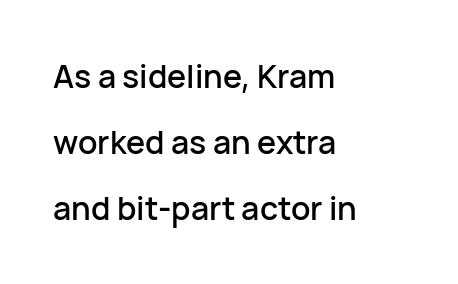
The image shows 32 px sans-serif type, upright; set left-aligned, loose line spacing (2.07x), normal letter spacing, not underlined; low stroke contrast and a medium x-height.
